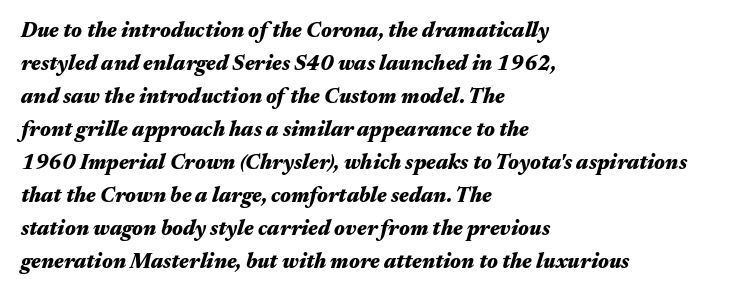
Caption: standard tracking, unaltered. What's the leading like? Ordinary, nothing unusual. Designer's note — italics engaged. Words float on clear page, feet unadorned. The rendering anchors every line to the left-hand side.
